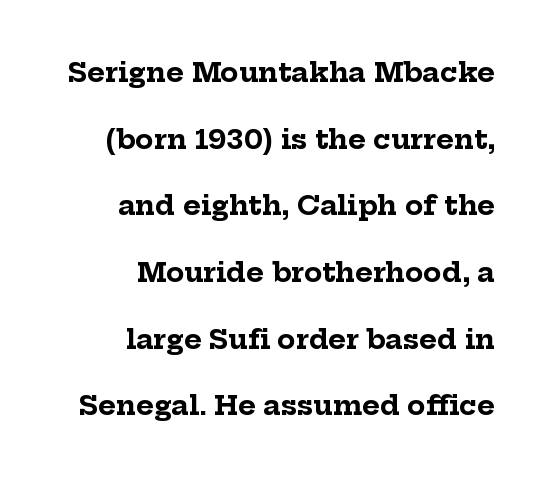
The image shows 27 px bold type, upright; set right-aligned, loose line spacing (2.47x), normal letter spacing, not underlined.
